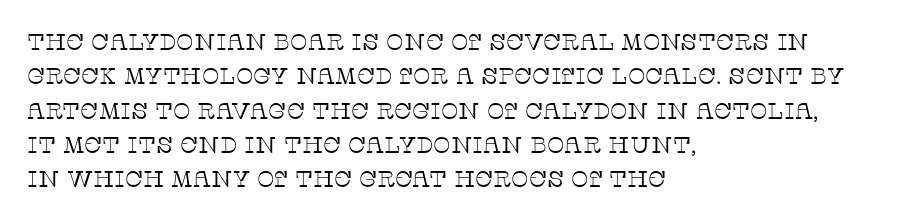
Q: Is the text bold? A: No.
Q: Is the text italic (slanted)? A: No, it is upright.
Q: Is the text underlined? A: No.
Q: How is the paragraph aligned? A: Left-aligned.
Q: Is the spacing between letters normal or unusually wide? A: Normal.
Q: Is the spacing between lines tight, normal or loose? A: Normal.
